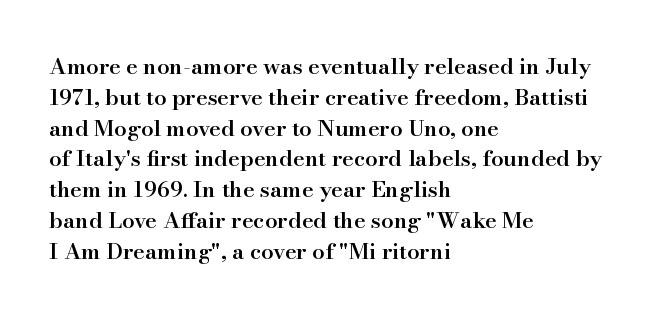
The image shows 22 px text type, upright; set left-aligned, normal line spacing (1.4x), normal letter spacing, not underlined.
